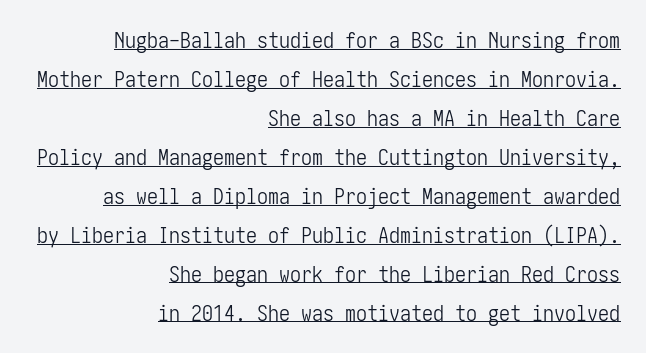
Is the type heavy? It reads as light-to-regular instead. Italic: no, the glyphs are upright roman. The words here are underlined. The horizontal fit of the characters is conventional and even. A flush-right, rag-left setting is used for this passage.
